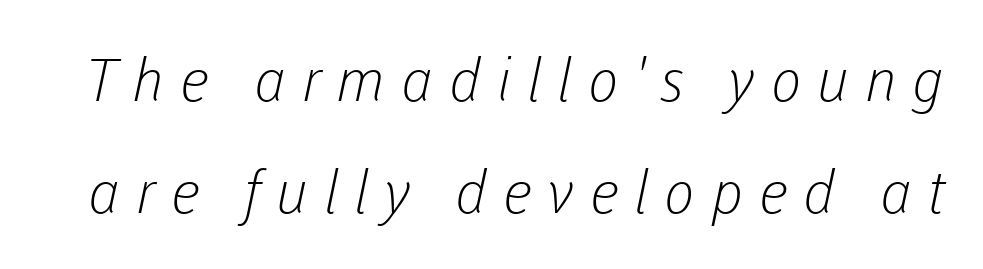
The lines are spread far apart with generous leading. A quiet, ordinary-to-light weight characterises the typeface. The strip under each line holds only bare page. Is this a sans? Yes — the strokes have no serifs. The letters are spread apart with noticeably loose tracking. You could not count columns in this text — the font is proportionally spaced.
